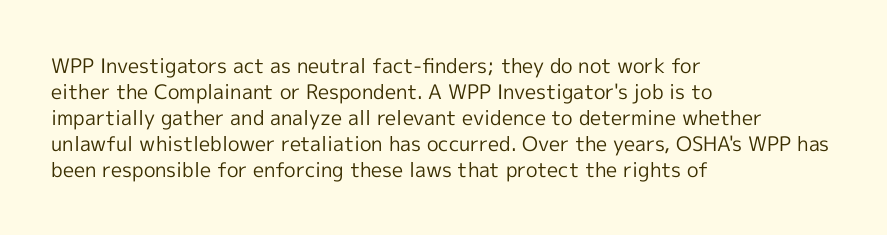
Where is the straight margin? On the left. This sample keeps an unexceptional amount of space between lines. The typesetting does not lean heavy: it is not bold. The gaps between neighbouring characters are ordinary and unremarkable. A clean baseline with only descenders dipping below it.
